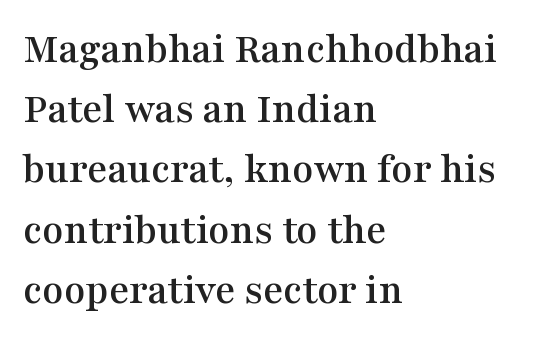
{"serif": "yes", "italic": "no", "width": "wide", "stroke_contrast": "medium", "x_height": "medium", "monospaced": "no", "underline": "no", "align": "left", "line_spacing": "normal", "line_spacing_ratio": 1.4, "letter_spacing": "normal", "letter_spacing_em": 0.0, "glyph_px": 43}
